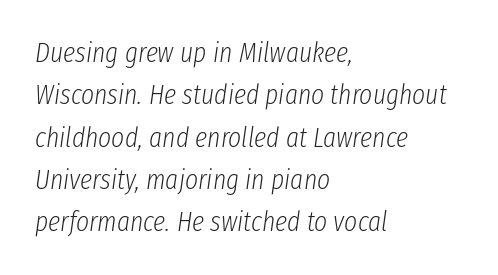
The image shows 28 px light, condensed type, italic (leaning right); set left-aligned, normal line spacing (1.51x), normal letter spacing, not underlined; low stroke contrast and a medium x-height.
